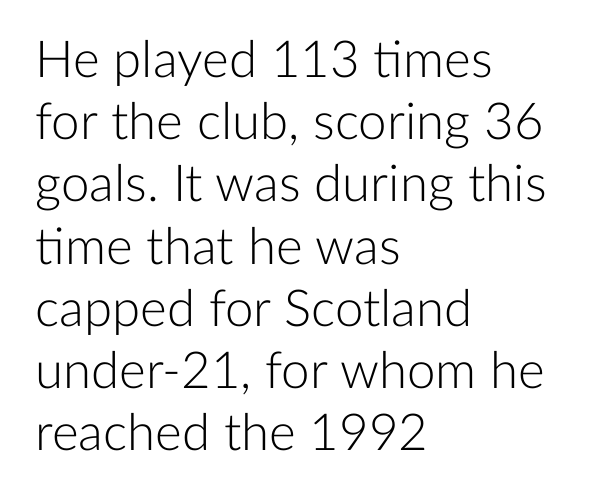
The space directly below the letters is spotless. Each letter keeps its own natural width here, so spacing adapts to shape. If you drew a ruler down the left edge, every line would touch it. The rendering shows plain stroke endings on the letterforms — a sans-serif design.
